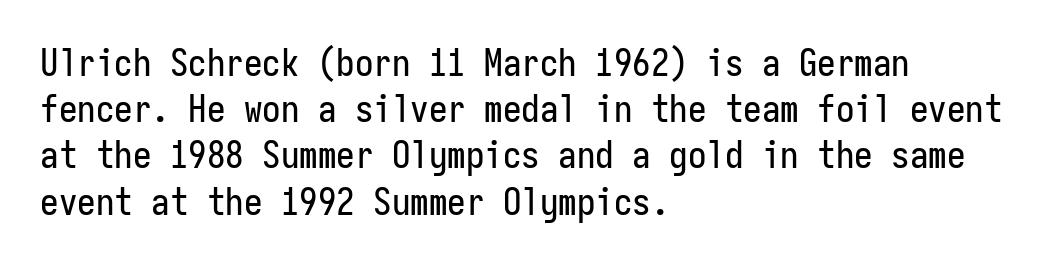
Q: Is the text italic (slanted)? A: No, it is upright.
Q: Is the typeface a serif or a sans-serif typeface? A: Sans-serif.
Q: Is the text underlined? A: No.
Q: How is the paragraph aligned? A: Left-aligned.
Q: Is the spacing between letters normal or unusually wide? A: Normal.
Q: Is the spacing between lines tight, normal or loose? A: Normal.
Q: Width (condensed, normal, or wide)? A: Condensed.
Q: Stroke contrast? A: Low.
Q: x-height? A: Medium.
Q: Monospaced? A: Yes.
